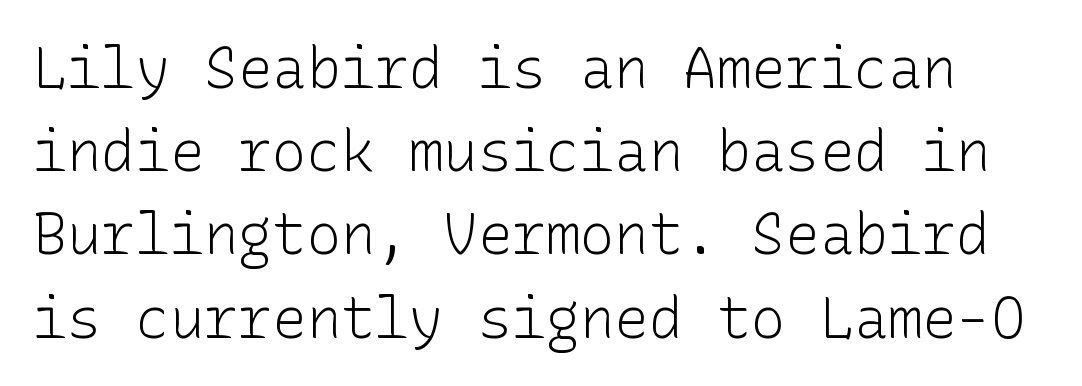
{"serif": "no", "italic": "no", "bold": "no", "weight": "light", "width": "normal", "stroke_contrast": "low", "x_height": "medium", "underline": "no", "line_spacing": "normal", "line_spacing_ratio": 1.46, "letter_spacing": "normal", "letter_spacing_em": 0.0, "glyph_px": 57}
